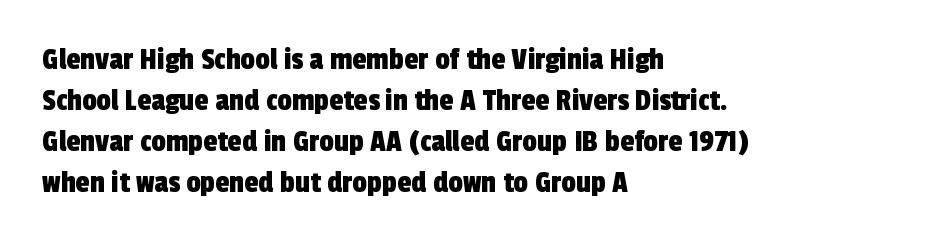
Line starts are locked; line ends wander. Check where the strokes stop: nothing finishes them off — pure sans. This rendering leaves character spacing at its baseline value. Underline: absent.
